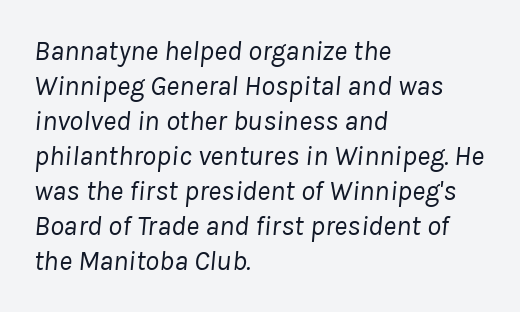
{"italic": "yes", "lean": "right", "slant_degrees": 8, "bold": "no", "weight": "regular", "width": "normal", "stroke_contrast": "low", "x_height": "medium", "monospaced": "no", "underline": "no", "align": "left", "line_spacing": "normal", "line_spacing_ratio": 1.25, "letter_spacing": "normal", "letter_spacing_em": 0.0, "glyph_px": 28}
